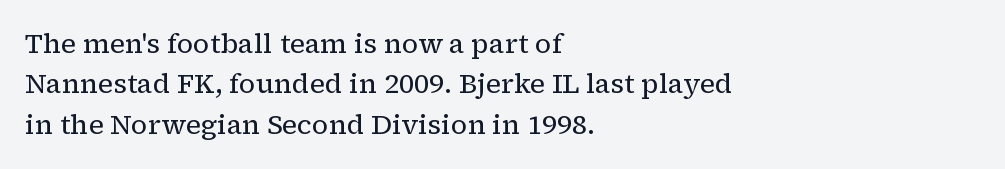
The image shows 27 px text type, upright; set left-aligned, normal line spacing (1.5x), normal letter spacing, not underlined.
